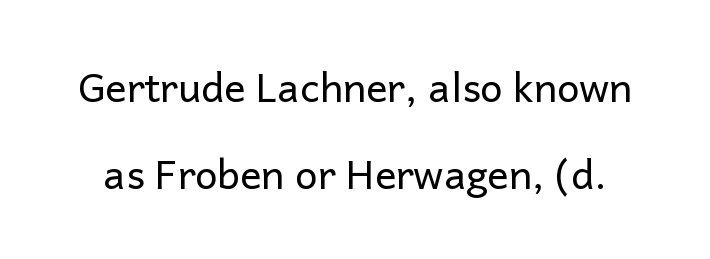
Q: Is the text bold? A: No.
Q: Is the text italic (slanted)? A: No, it is upright.
Q: Is the typeface a serif or a sans-serif typeface? A: Sans-serif.
Q: Is the text underlined? A: No.
Q: Is the spacing between letters normal or unusually wide? A: Normal.
Q: Is the spacing between lines tight, normal or loose? A: Loose.
Q: Width (condensed, normal, or wide)? A: Normal.
Q: Stroke contrast? A: Low.
Q: x-height? A: Medium.
Q: Monospaced? A: No.
